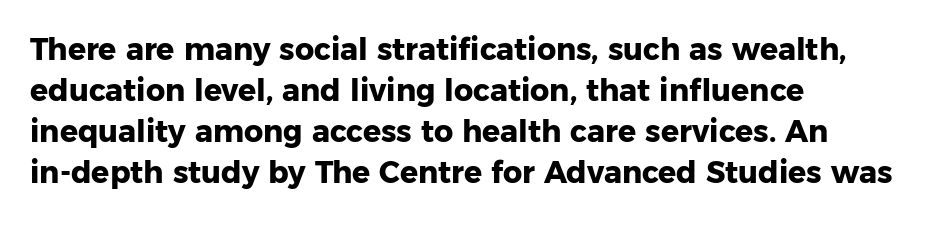
{"serif": "no", "italic": "no", "bold": "yes", "weight": "heavy", "width": "normal", "stroke_contrast": "low", "x_height": "medium", "monospaced": "no", "underline": "no", "align": "left", "line_spacing": "normal", "line_spacing_ratio": 1.37, "letter_spacing": "normal", "letter_spacing_em": 0.0, "glyph_px": 30}
